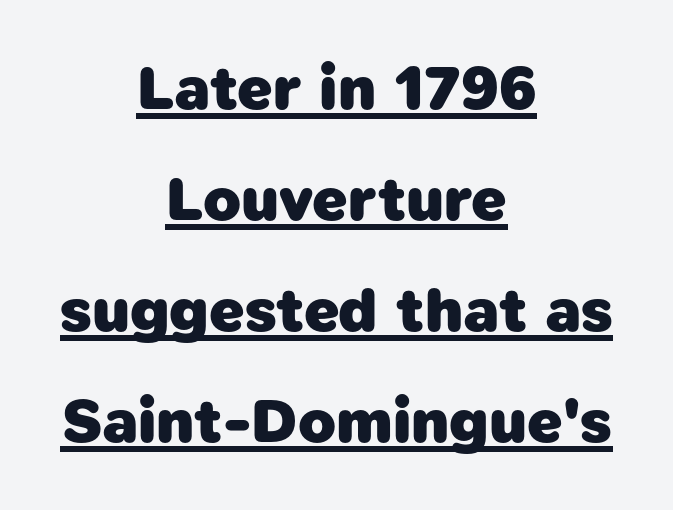
The image shows 62 px heavy sans-serif type; set centered, line spacing 1.79x, normal letter spacing, underlined; low stroke contrast and a medium x-height.
